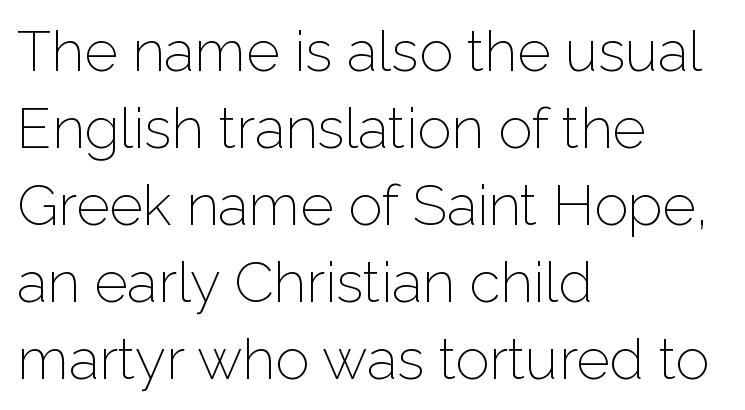
{"serif": "no", "italic": "no", "bold": "no", "weight": "light", "width": "normal", "stroke_contrast": "low", "x_height": "medium", "monospaced": "no", "underline": "no", "align": "left", "line_spacing": "normal", "line_spacing_ratio": 1.35, "letter_spacing": "normal", "letter_spacing_em": 0.0, "glyph_px": 57}
